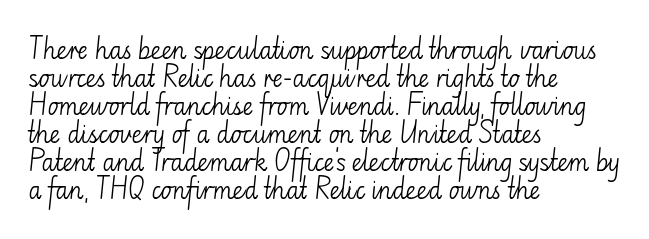
Layout note: lines flush left. Decoration check: the copy has no underline. Short note: letters normally spaced.
